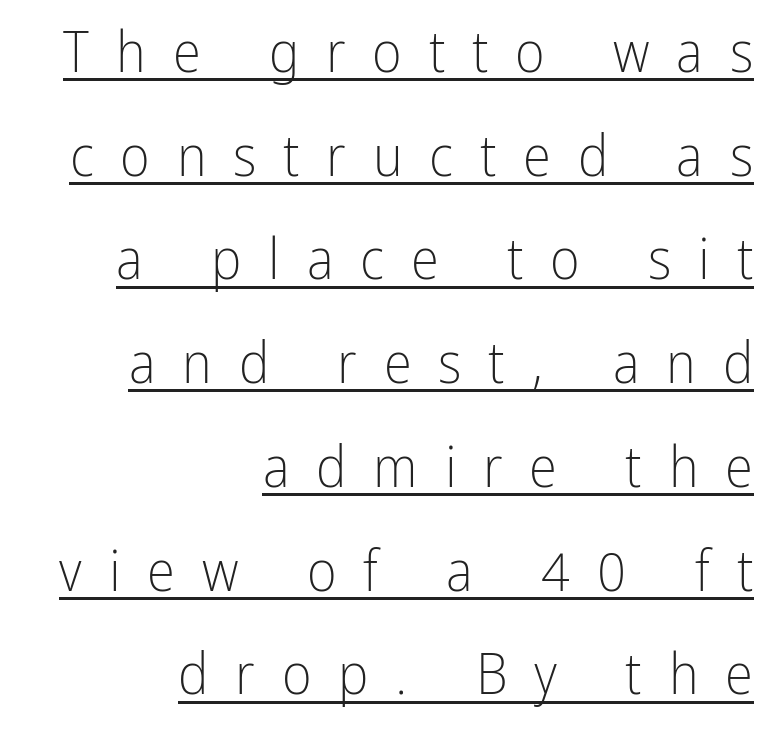
Q: Is the text bold? A: No.
Q: Is the text italic (slanted)? A: No, it is upright.
Q: Is the typeface a serif or a sans-serif typeface? A: Sans-serif.
Q: Is the text underlined? A: Yes.
Q: How is the paragraph aligned? A: Right-aligned.
Q: Is the spacing between letters normal or unusually wide? A: Unusually wide.
Q: Width (condensed, normal, or wide)? A: Condensed.
Q: Stroke contrast? A: Low.
Q: x-height? A: Medium.
Q: Monospaced? A: No.
